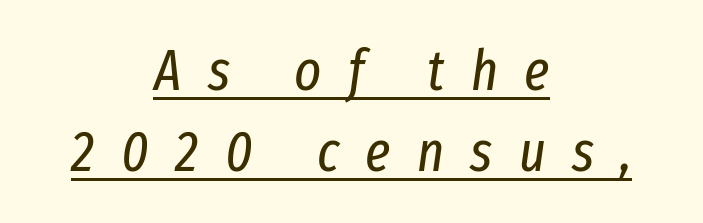
Q: Is the text bold? A: No.
Q: Is the text italic (slanted)? A: Yes, it leans right by about 8 degrees.
Q: Is the text underlined? A: Yes.
Q: How is the paragraph aligned? A: Centered.
Q: Is the spacing between letters normal or unusually wide? A: Unusually wide.
Q: Is the spacing between lines tight, normal or loose? A: Normal.
Q: Width (condensed, normal, or wide)? A: Condensed.
Q: Stroke contrast? A: Low.
Q: x-height? A: Medium.
Q: Monospaced? A: No.
